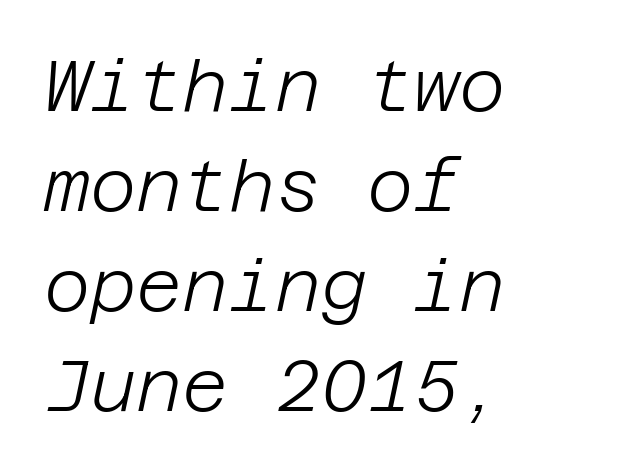
The passage shown stacks its lines at a standard gap. An italicized treatment has been applied to the whole sample. Weight: not bold — regular or lighter. Decoration check: the copy has no underline.
